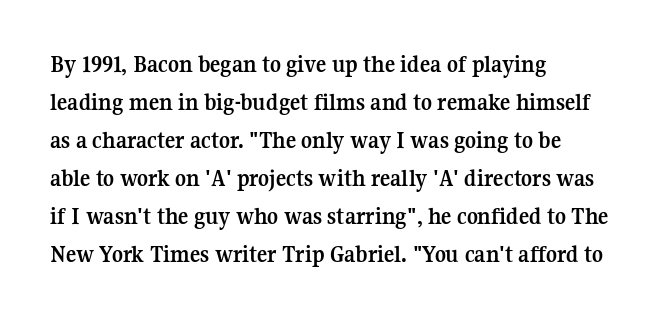
Q: Is the text bold? A: Yes.
Q: Is the text italic (slanted)? A: No, it is upright.
Q: Is the text underlined? A: No.
Q: How is the paragraph aligned? A: Left-aligned.
Q: Is the spacing between letters normal or unusually wide? A: Normal.
Q: Is the spacing between lines tight, normal or loose? A: Normal.
